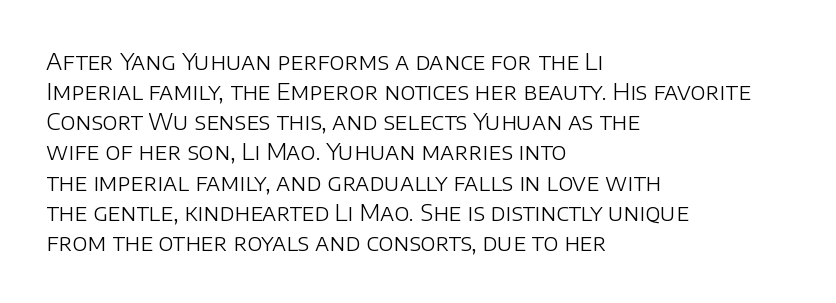
Q: Is the text bold? A: No.
Q: Is the text italic (slanted)? A: No, it is upright.
Q: Is the text underlined? A: No.
Q: How is the paragraph aligned? A: Left-aligned.
Q: Is the spacing between letters normal or unusually wide? A: Normal.
Q: Is the spacing between lines tight, normal or loose? A: Normal.
